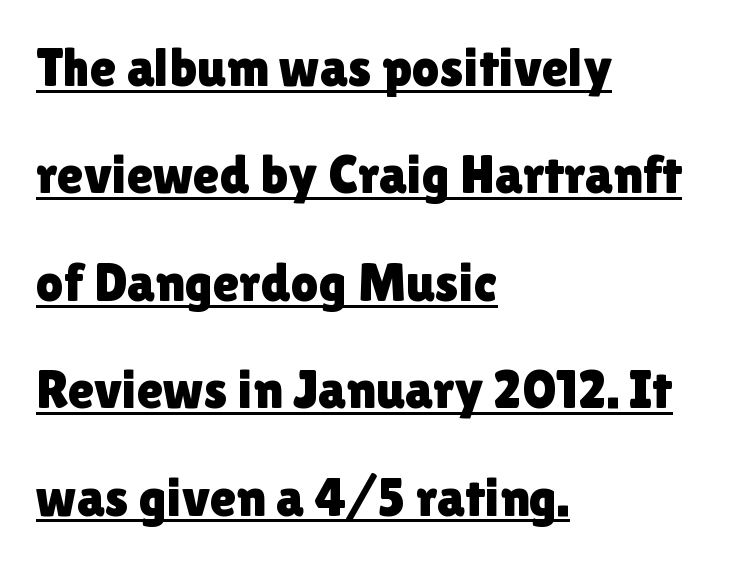
{"serif": "no", "italic": "no", "width": "normal", "x_height": "medium", "monospaced": "no", "underline": "yes", "align": "left", "line_spacing": "loose", "line_spacing_ratio": 1.99, "letter_spacing": "normal", "letter_spacing_em": 0.0, "glyph_px": 54}
